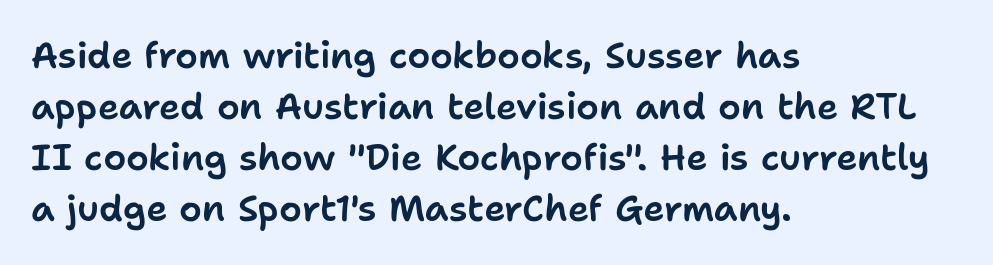
The image shows 36 px sans-serif type, upright; set left-aligned, normal line spacing (1.42x), normal letter spacing, not underlined; low stroke contrast and a medium x-height.
